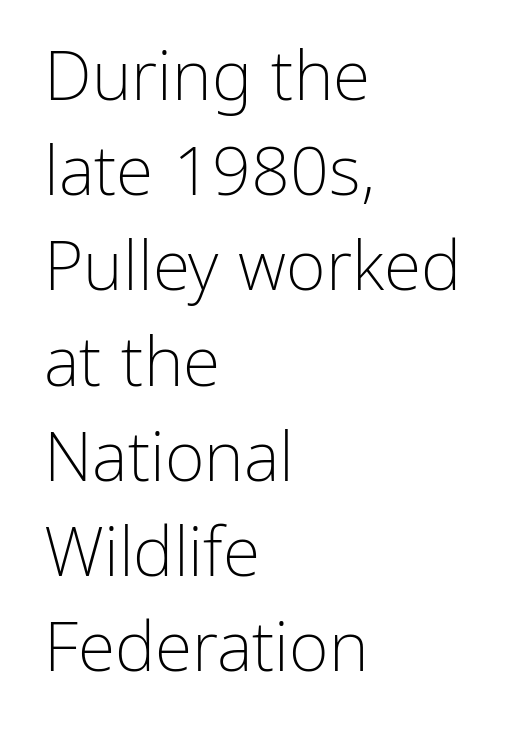
Spacing verdict: proportional, widths tailored to each character. No letter is thick-stroked: the sample isn't bold. Default kerning and tracking; the words read as compact shapes. If you measured baseline to baseline, you'd find a middling distance. Reading down the block, your eye returns to a fixed left position each line. The characters display no serif detailing; their extremities are plain.
